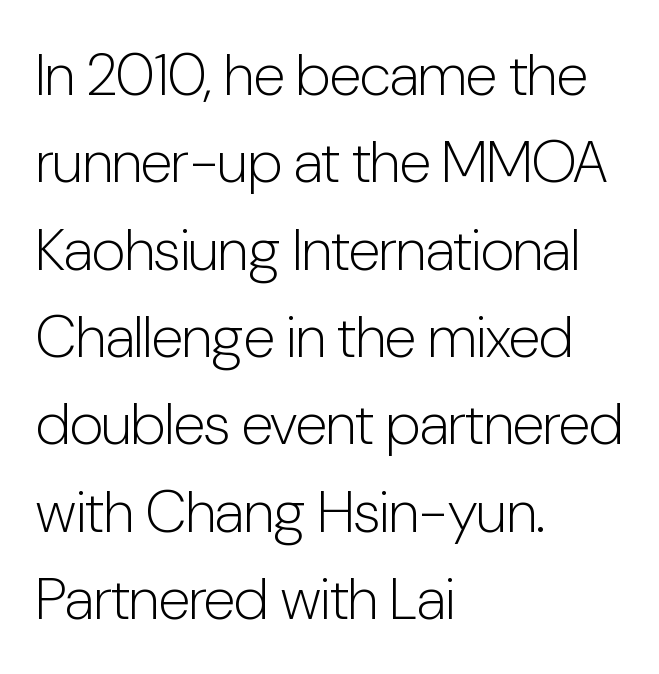
{"serif": "no", "italic": "no", "bold": "no", "weight": "light", "width": "condensed", "stroke_contrast": "low", "x_height": "medium", "monospaced": "no", "underline": "no", "align": "left", "line_spacing": "normal", "line_spacing_ratio": 1.48, "letter_spacing": "normal", "letter_spacing_em": 0.0, "glyph_px": 59}
